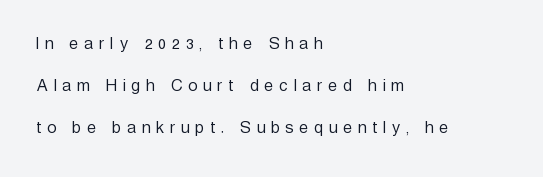
Upright lettering throughout. Plain, unruled lines of type. The typeface has the unassuming heft of standard copy or less. The passage shown stacks its lines with a broad gap. Here the glyphs are tracked loosely, breaking word shapes into spaced letters.
